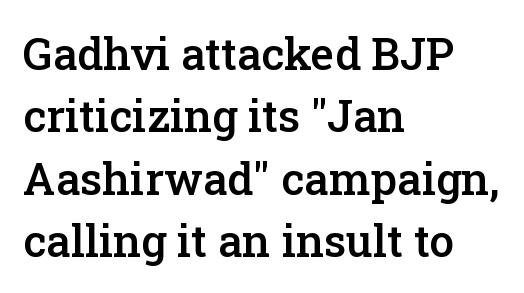
Q: Is the text bold? A: Semi-bold.
Q: Is the text italic (slanted)? A: No, it is upright.
Q: Is the typeface a serif or a sans-serif typeface? A: Serif.
Q: Is the text underlined? A: No.
Q: How is the paragraph aligned? A: Left-aligned.
Q: Is the spacing between letters normal or unusually wide? A: Normal.
Q: Is the spacing between lines tight, normal or loose? A: Normal.
Q: Width (condensed, normal, or wide)? A: Normal.
Q: Stroke contrast? A: Low.
Q: x-height? A: Medium.
Q: Monospaced? A: No.
